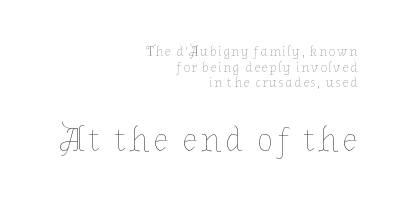
Spacing verdict: proportional, widths tailored to each character. Leftover space on each line is placed entirely before the opening word. The space beneath each line is pristine and unruled. The characters are drawn with everyday or finer stroke widths.
